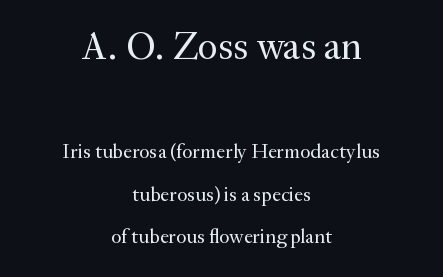
Q: Is the text bold? A: No.
Q: Is the text italic (slanted)? A: No, it is upright.
Q: Is the typeface a serif or a sans-serif typeface? A: Serif.
Q: Is the text underlined? A: No.
Q: How is the paragraph aligned? A: Centered.
Q: Is the spacing between letters normal or unusually wide? A: Normal.
Q: Is the spacing between lines tight, normal or loose? A: Loose.
Q: Which block of text is set in a larger size, the first (top) or the second (bottom)? A: The first (top) one.
Q: Width (condensed, normal, or wide)? A: Normal.
Q: Stroke contrast? A: Medium.
Q: x-height? A: Small.
Q: Monospaced? A: No.
